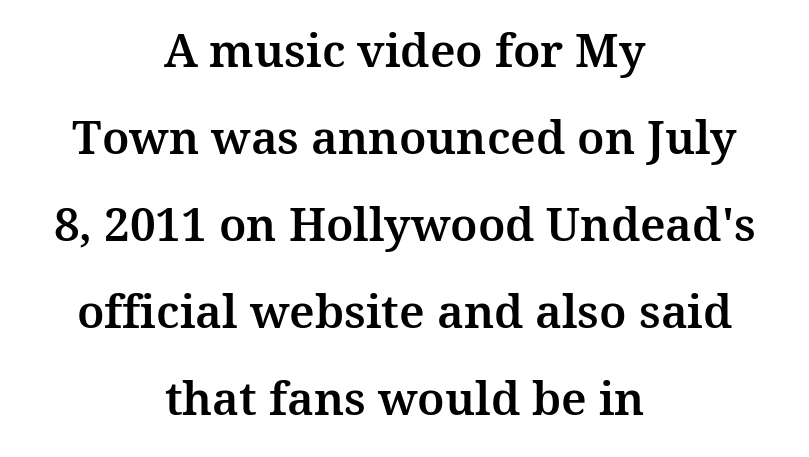
The image shows 46 px serif type, upright; set centered, line spacing 1.89x, normal letter spacing, not underlined; medium stroke contrast and a medium x-height.
